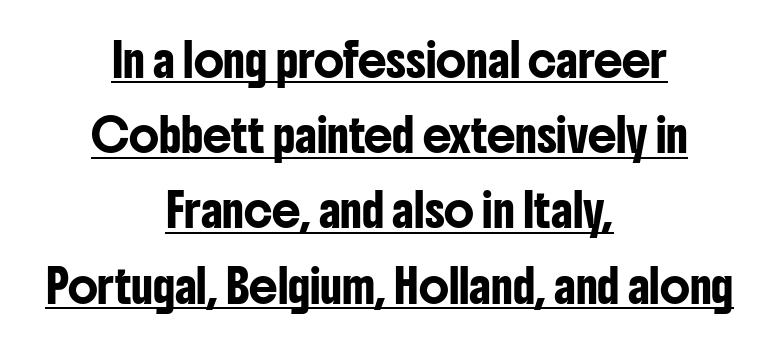
Q: Is the text italic (slanted)? A: No, it is upright.
Q: Is the typeface a serif or a sans-serif typeface? A: Sans-serif.
Q: Is the text underlined? A: Yes.
Q: How is the paragraph aligned? A: Centered.
Q: Is the spacing between letters normal or unusually wide? A: Normal.
Q: Is the spacing between lines tight, normal or loose? A: Loose.
Q: Width (condensed, normal, or wide)? A: Condensed.
Q: Stroke contrast? A: Low.
Q: x-height? A: Medium.
Q: Monospaced? A: No.
